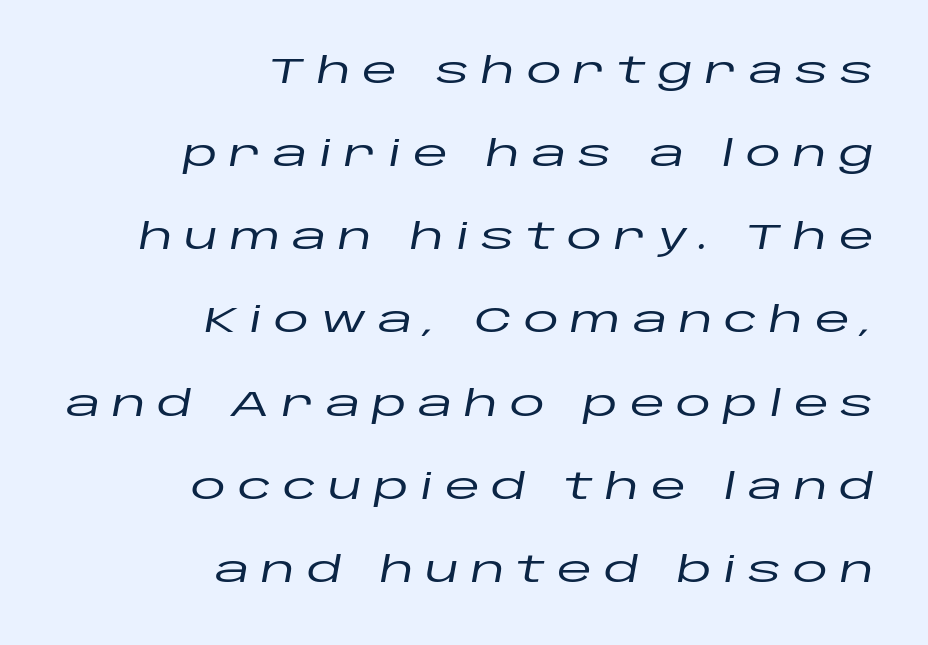
The image shows 36 px wide type, italic (leaning right); set right-aligned, loose line spacing (2.31x), unusually wide letter spacing (+0.32 em), not underlined; low stroke contrast and a large x-height.
